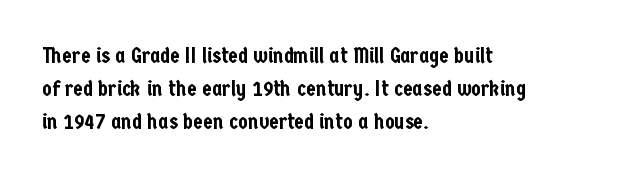
The image shows 22 px text type, upright; set left-aligned, normal line spacing (1.51x), normal letter spacing, not underlined.
